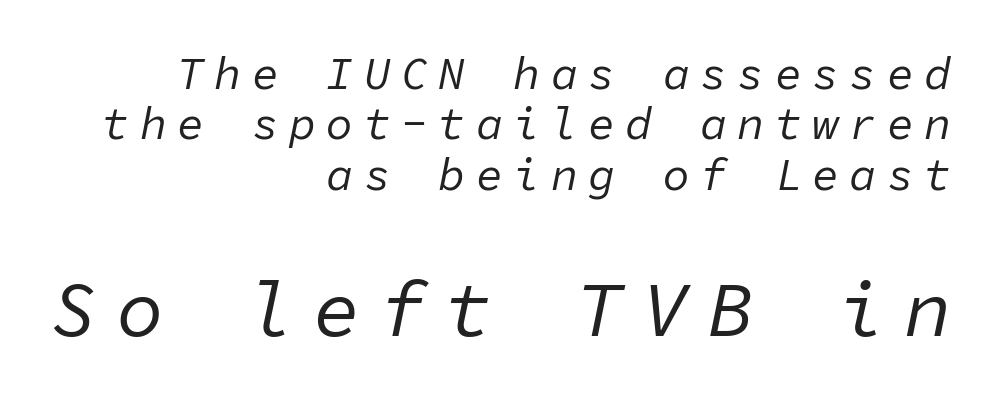
The image shows 79 px regular-weight type, italic (leaning right), monospaced; set right-aligned, tight line spacing (1.12x), unusually wide letter spacing (+0.23 em), not underlined; the second (bottom) block is 1.76x larger; low stroke contrast and a medium x-height.
